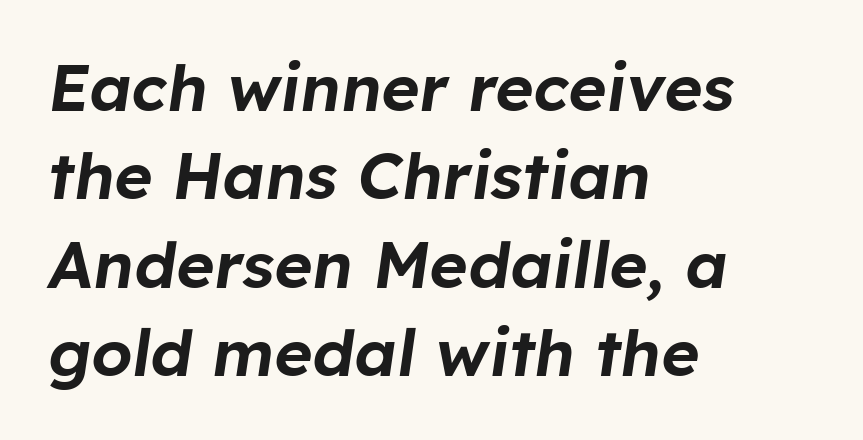
The image shows 65 px text type, italic (leaning right); set left-aligned, normal line spacing (1.36x), normal letter spacing, not underlined; low stroke contrast and a medium x-height.
